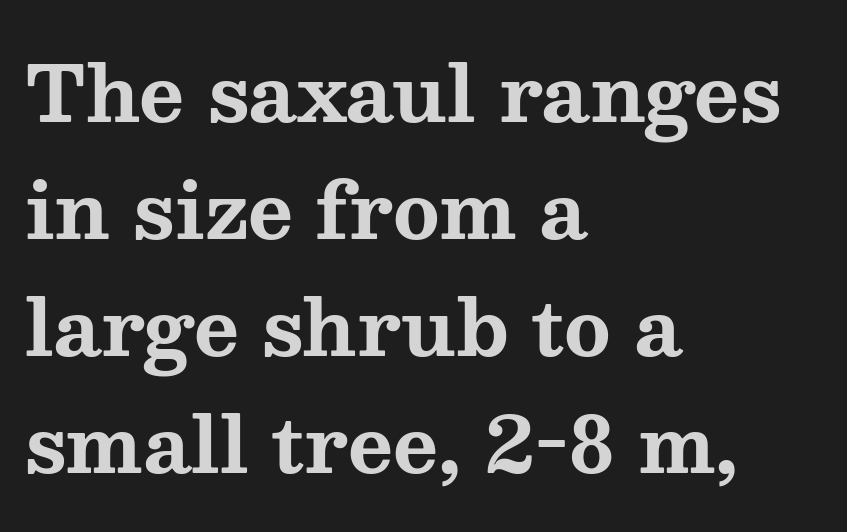
{"serif": "yes", "italic": "no", "bold": "yes", "weight": "bold", "width": "wide", "stroke_contrast": "medium", "x_height": "medium", "monospaced": "no", "underline": "no", "align": "left", "line_spacing": "normal", "line_spacing_ratio": 1.52, "letter_spacing": "normal", "letter_spacing_em": 0.0, "glyph_px": 77}
